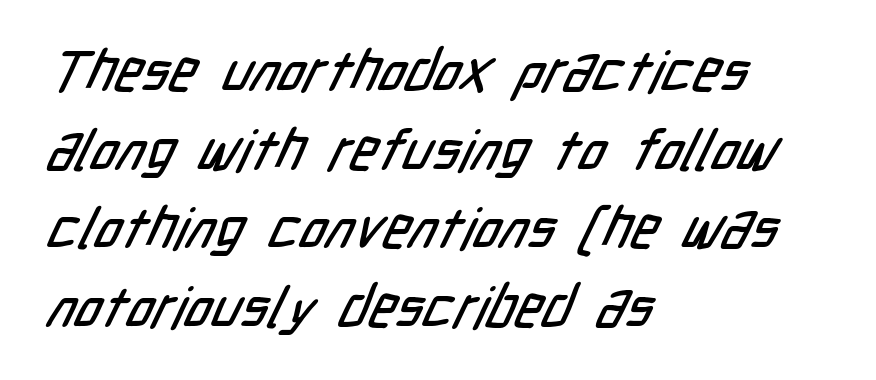
{"serif": "no", "width": "condensed", "stroke_contrast": "low", "x_height": "medium", "monospaced": "no", "underline": "no", "align": "left", "line_spacing": "normal", "line_spacing_ratio": 1.38, "letter_spacing": "normal", "letter_spacing_em": 0.0, "glyph_px": 57}
